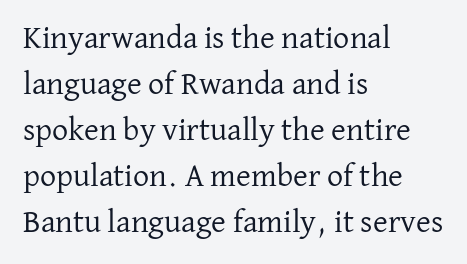
Q: Is the text bold? A: No.
Q: Is the text italic (slanted)? A: No, it is upright.
Q: Is the typeface a serif or a sans-serif typeface? A: Serif.
Q: Is the text underlined? A: No.
Q: How is the paragraph aligned? A: Left-aligned.
Q: Is the spacing between letters normal or unusually wide? A: Normal.
Q: Is the spacing between lines tight, normal or loose? A: Normal.
Q: Width (condensed, normal, or wide)? A: Normal.
Q: Stroke contrast? A: Low.
Q: x-height? A: Medium.
Q: Monospaced? A: No.
